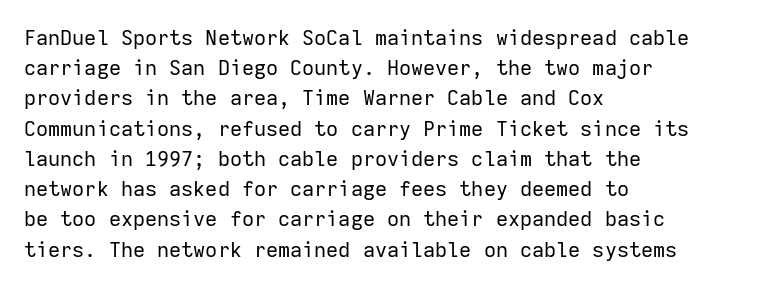
Q: Is the text bold? A: No.
Q: Is the text italic (slanted)? A: No, it is upright.
Q: Is the text underlined? A: No.
Q: How is the paragraph aligned? A: Left-aligned.
Q: Is the spacing between letters normal or unusually wide? A: Normal.
Q: Is the spacing between lines tight, normal or loose? A: Normal.
